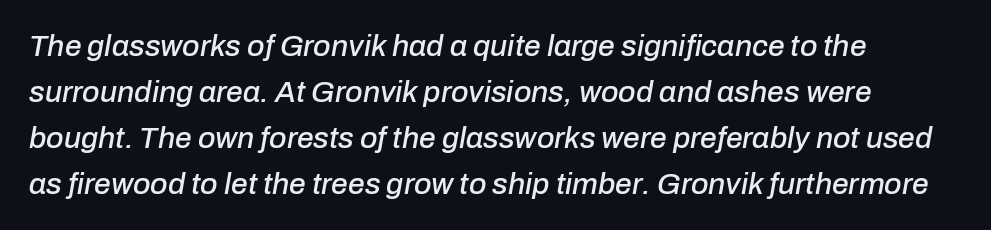
Q: Is the text italic (slanted)? A: Yes, it leans right by about 10 degrees.
Q: Is the text underlined? A: No.
Q: How is the paragraph aligned? A: Left-aligned.
Q: Is the spacing between letters normal or unusually wide? A: Normal.
Q: Is the spacing between lines tight, normal or loose? A: Normal.
Q: Width (condensed, normal, or wide)? A: Normal.
Q: Stroke contrast? A: Low.
Q: x-height? A: Medium.
Q: Monospaced? A: No.
